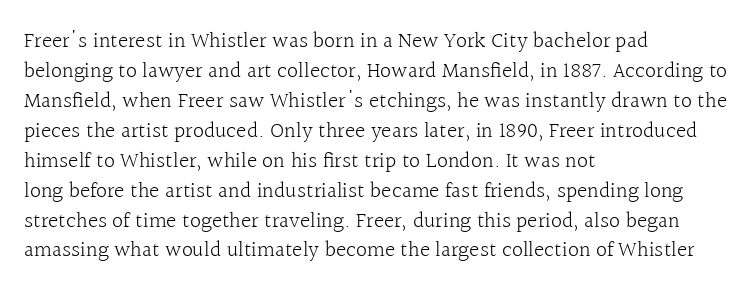
Q: Is the text bold? A: No.
Q: Is the text italic (slanted)? A: No, it is upright.
Q: Is the text underlined? A: No.
Q: How is the paragraph aligned? A: Left-aligned.
Q: Is the spacing between letters normal or unusually wide? A: Normal.
Q: Is the spacing between lines tight, normal or loose? A: Normal.
